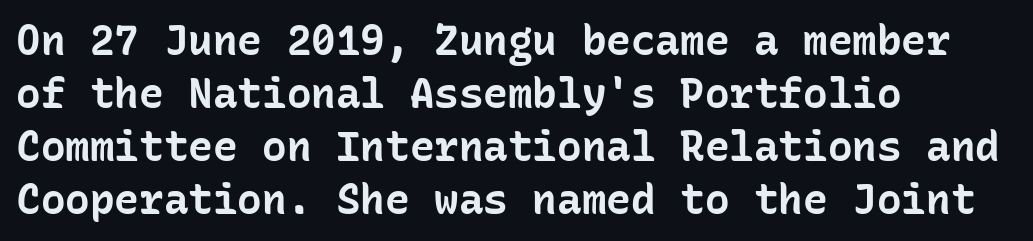
{"serif": "no", "italic": "no", "bold": "yes", "weight": "bold", "width": "normal", "stroke_contrast": "low", "x_height": "medium", "monospaced": "yes", "underline": "no", "align": "left", "line_spacing": "normal", "line_spacing_ratio": 1.29, "letter_spacing": "normal", "letter_spacing_em": 0.0, "glyph_px": 41}
